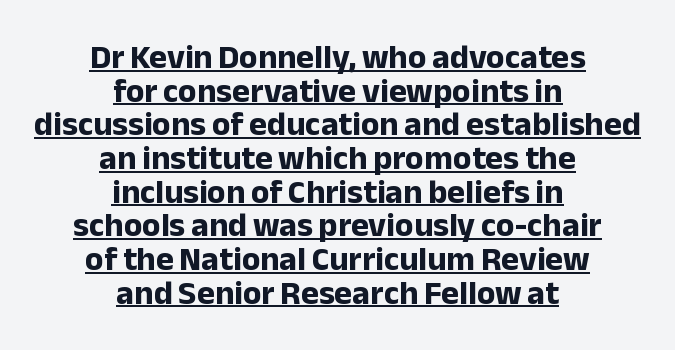
{"serif": "no", "italic": "no", "bold": "yes", "weight": "bold", "width": "normal", "stroke_contrast": "low", "x_height": "medium", "monospaced": "no", "underline": "yes", "align": "center", "line_spacing": "tight", "line_spacing_ratio": 0.99, "letter_spacing": "normal", "letter_spacing_em": 0.0, "glyph_px": 34}
